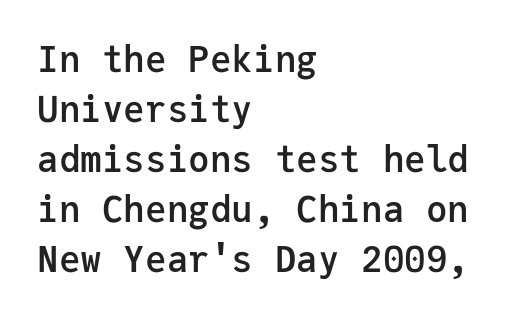
The face used here is a sans, in the tradition of grotesques and geometrics. Default kerning and tracking; the words read as compact shapes. Heft: intermediate — a semibold. All the whitespace from short lines collects on the right. Check under the words: just untouched page.
